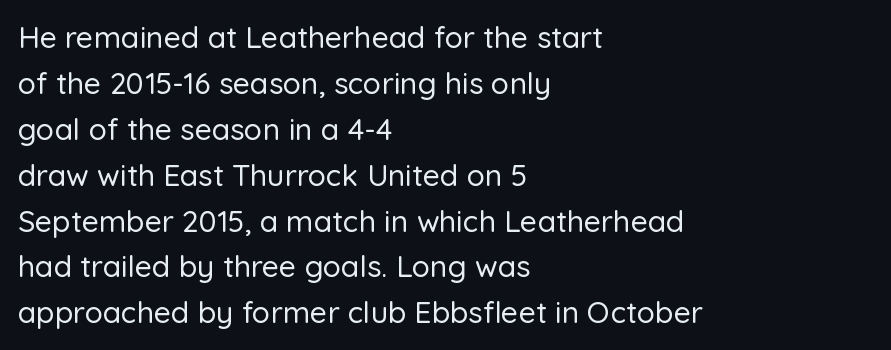
Casual observation: everything's shoved over to the left. Whoever set this chose a conventional vertical rhythm. Unlike italic type, these characters show no tilt at all. Compared with typical body copy, the letter spacing here is the same. The baseline area is clear. Regarding serifs, this sample does without them.
